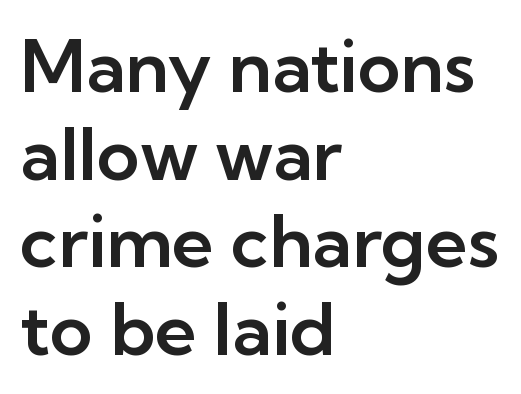
Is the letter spacing exaggerated? No — it looks like the ordinary default. The letters advance in unequal steps, a hallmark of proportional type. Each row of text sits above clean, open space. Letterform terminals end flat and unadorned throughout the passage. Every character sits straight up, as roman type does.
